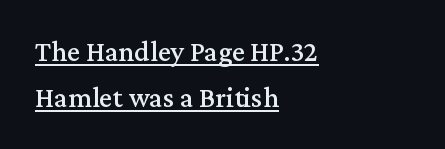
Q: Is the text italic (slanted)? A: No, it is upright.
Q: Is the typeface a serif or a sans-serif typeface? A: Serif.
Q: Is the text underlined? A: Yes.
Q: How is the paragraph aligned? A: Left-aligned.
Q: Is the spacing between letters normal or unusually wide? A: Normal.
Q: Is the spacing between lines tight, normal or loose? A: Normal.
Q: Width (condensed, normal, or wide)? A: Normal.
Q: Stroke contrast? A: Medium.
Q: x-height? A: Medium.
Q: Monospaced? A: No.
